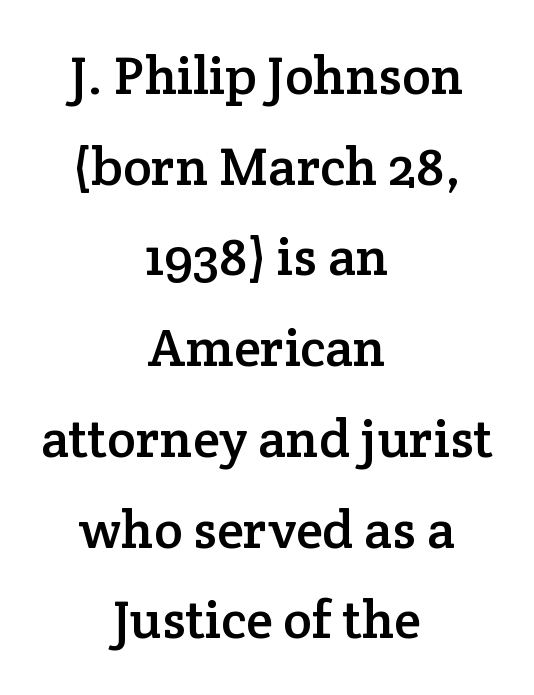
{"serif": "yes", "italic": "no", "width": "normal", "stroke_contrast": "low", "x_height": "medium", "monospaced": "no", "underline": "no", "align": "center", "line_spacing": "normal", "line_spacing_ratio": 1.68, "letter_spacing": "normal", "letter_spacing_em": 0.0, "glyph_px": 54}
